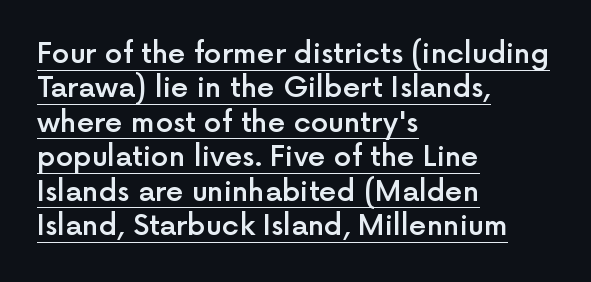
Check the space under the baseline: a stroke is drawn there. Each letter keeps its own natural width here, so spacing adapts to shape. Typographically, this falls in the sans-serif category. Each line starts at the same left margin while the right side varies. Each glyph is drawn with semibold strokes, heavier than normal yet not fully bold.
